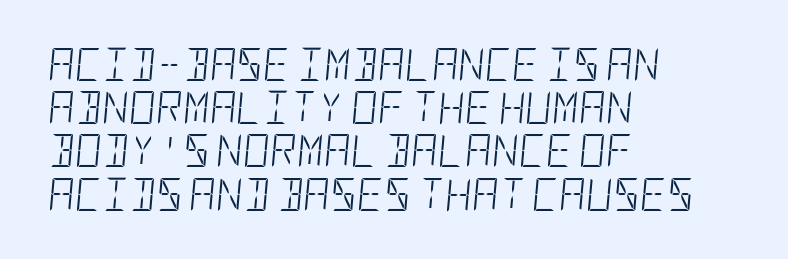
The image shows 33 px light, condensed type, italic (leaning right); set left-aligned, normal line spacing (1.31x), normal letter spacing, not underlined; low stroke contrast and a large x-height.
